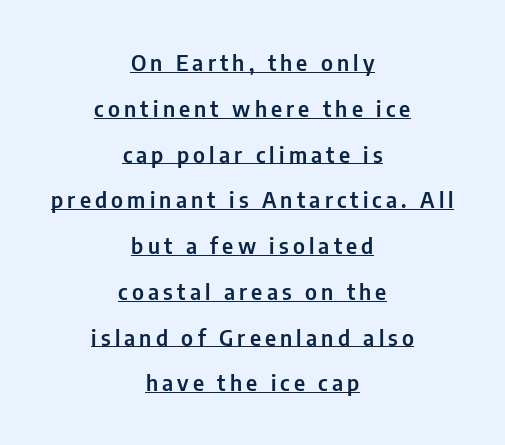
{"italic": "no", "underline": "yes", "align": "center", "line_spacing": "loose", "line_spacing_ratio": 2.08, "glyph_px": 22}
